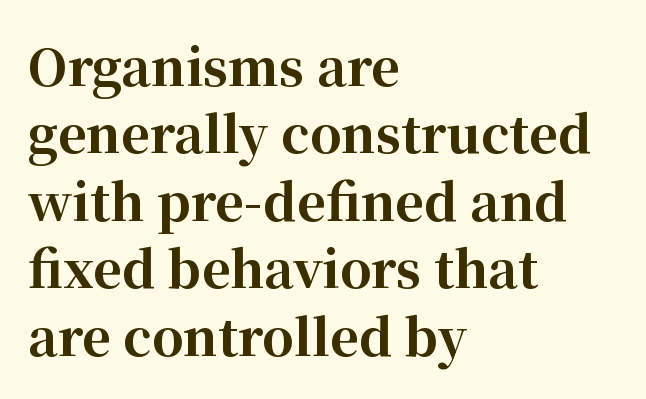
Q: Is the text bold? A: Yes.
Q: Is the text italic (slanted)? A: No, it is upright.
Q: Is the typeface a serif or a sans-serif typeface? A: Serif.
Q: Is the text underlined? A: No.
Q: How is the paragraph aligned? A: Left-aligned.
Q: Is the spacing between letters normal or unusually wide? A: Normal.
Q: Is the spacing between lines tight, normal or loose? A: Normal.
Q: Width (condensed, normal, or wide)? A: Normal.
Q: Stroke contrast? A: High.
Q: x-height? A: Medium.
Q: Monospaced? A: No.
